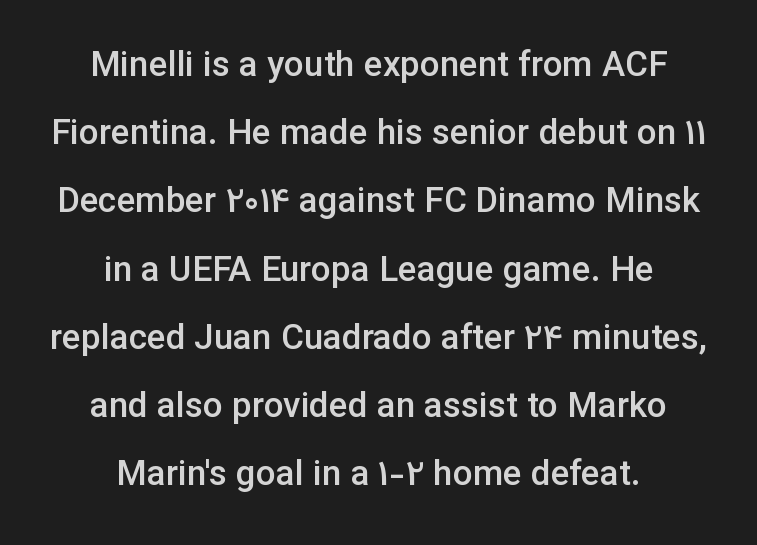
{"serif": "no", "italic": "no", "bold": "semi", "weight": "semibold", "width": "normal", "stroke_contrast": "low", "x_height": "medium", "monospaced": "no", "underline": "no", "align": "center", "line_spacing": "loose", "line_spacing_ratio": 1.95, "letter_spacing": "normal", "letter_spacing_em": 0.0, "glyph_px": 35}
